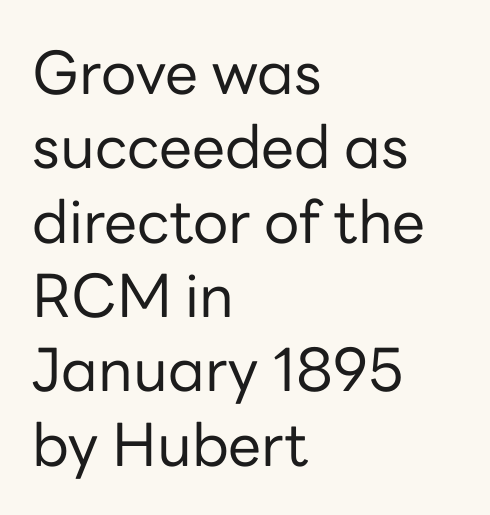
{"serif": "no", "italic": "no", "bold": "no", "weight": "regular", "width": "normal", "stroke_contrast": "low", "x_height": "medium", "monospaced": "no", "underline": "no", "align": "left", "line_spacing": "normal", "line_spacing_ratio": 1.26, "letter_spacing": "normal", "letter_spacing_em": 0.0, "glyph_px": 59}
